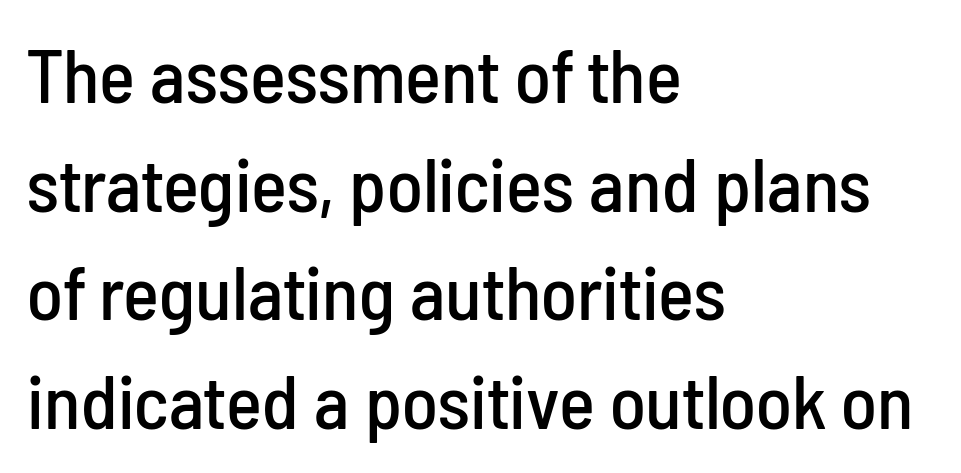
In terms of letterspacing, this is plain default setting. This sample has the flowing, uneven cadence of proportional lettering. Only glyphs here, with clear space below each row. The passage is arranged the way most books set body copy — flush left. Is there any slant? The stems are plumb.
